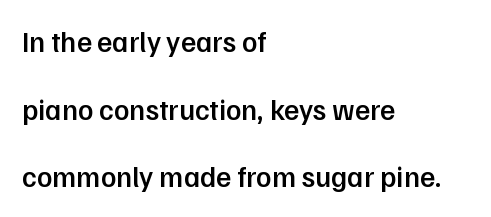
The image shows 29 px semibold sans-serif type, upright; set left-aligned, loose line spacing (2.33x), normal letter spacing, not underlined; low stroke contrast and a medium x-height.
